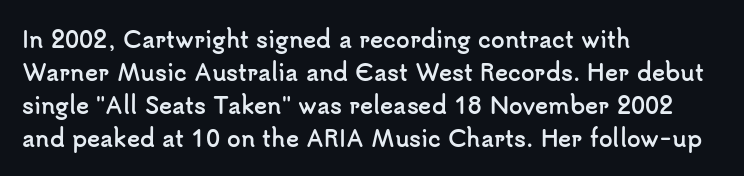
You'd pick this weight for a headline — it's a proper bold. The lettering holds an erect, upright posture throughout. Glance below the letters and you will spot only blank space. Layout note: lines flush left. Characters follow at the spacing the type designer built in. These lines sit exactly where default settings would place them.
